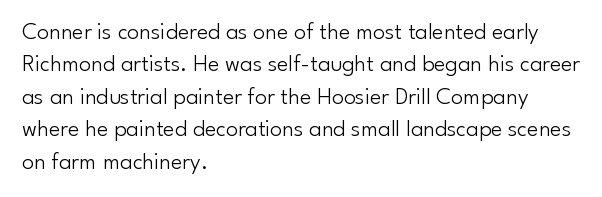
Q: Is the text bold? A: No.
Q: Is the text italic (slanted)? A: No, it is upright.
Q: Is the text underlined? A: No.
Q: How is the paragraph aligned? A: Left-aligned.
Q: Is the spacing between letters normal or unusually wide? A: Normal.
Q: Is the spacing between lines tight, normal or loose? A: Normal.
